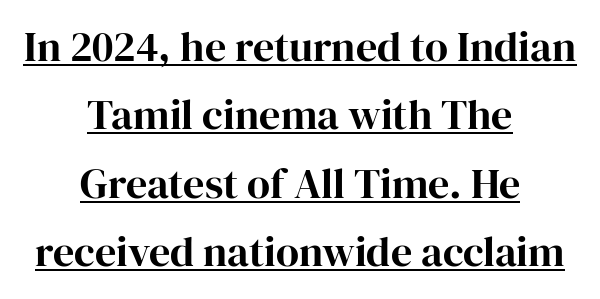
{"serif": "yes", "italic": "no", "width": "normal", "stroke_contrast": "high", "x_height": "medium", "monospaced": "no", "underline": "yes", "align": "center", "line_spacing": "normal", "line_spacing_ratio": 1.63, "letter_spacing": "normal", "letter_spacing_em": 0.0, "glyph_px": 42}
